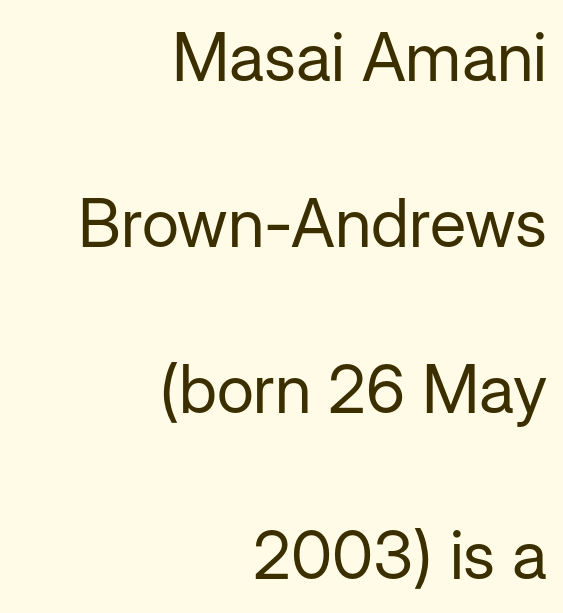
{"serif": "no", "italic": "no", "bold": "no", "weight": "regular", "width": "normal", "stroke_contrast": "low", "x_height": "medium", "monospaced": "no", "underline": "no", "align": "right", "line_spacing": "loose", "line_spacing_ratio": 2.48, "letter_spacing": "normal", "letter_spacing_em": 0.0, "glyph_px": 67}
